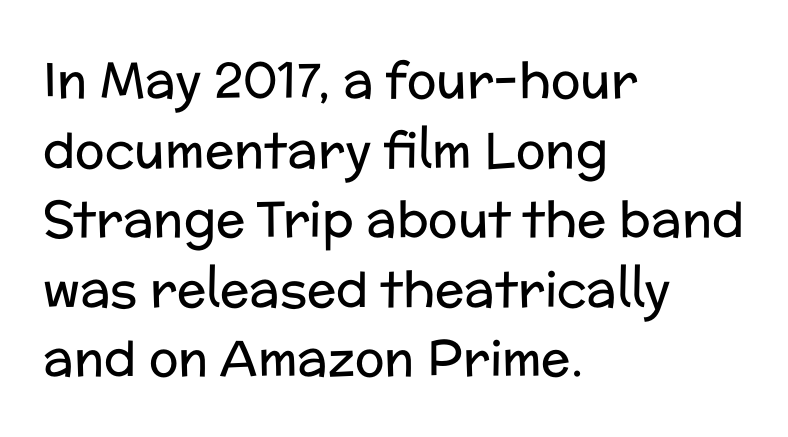
{"serif": "no", "italic": "no", "bold": "no", "weight": "regular", "width": "normal", "stroke_contrast": "low", "x_height": "medium", "monospaced": "no", "underline": "no", "align": "left", "line_spacing": "normal", "line_spacing_ratio": 1.42, "letter_spacing": "normal", "letter_spacing_em": 0.0, "glyph_px": 49}
